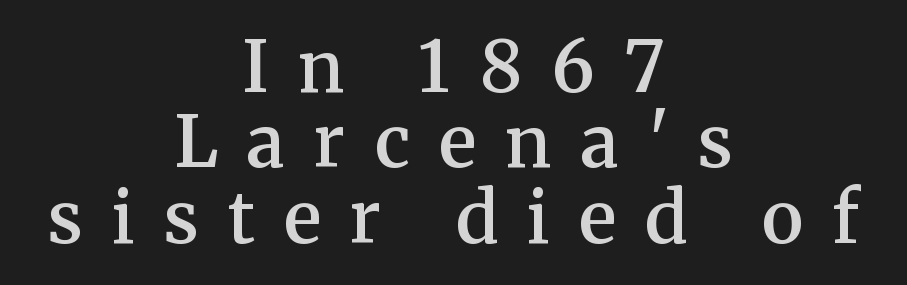
The gap between lines stays unmarked. Look at the bottom of the vertical strokes: they flare into serifs here. In terms of leading, this rendering errs on the cramped side. The rendering uses natural spacing where letterforms have individual widths. The tracking jumps out immediately: characters are airy and widely separated. A student would call this center alignment; a typographer would say set centered.
